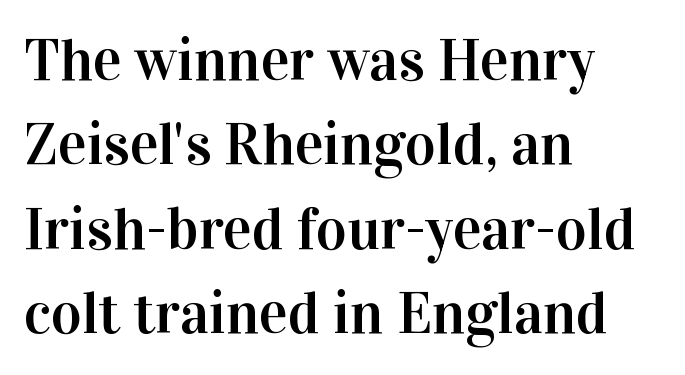
Are there feet on the stems? There are — it's a serif. The passage is arranged the way most books set body copy — flush left. A roman cut, with each character standing at attention. The rows are spaced the way most documents space them. Each letter keeps its own natural width here, so spacing adapts to shape. The passage shown is not underscored anywhere.
